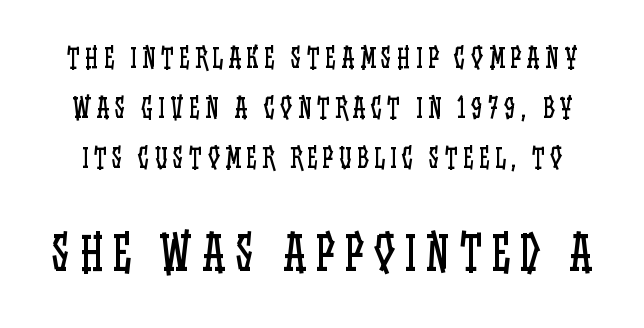
{"italic": "no", "bold": "no", "weight": "regular", "width": "condensed", "stroke_contrast": "low", "x_height": "large", "monospaced": "no", "underline": "no", "line_spacing": "loose", "line_spacing_ratio": 1.92, "letter_spacing": "wide", "letter_spacing_em": 0.22, "larger_block": "second", "size_ratio": 1.77, "glyph_px": 46}
